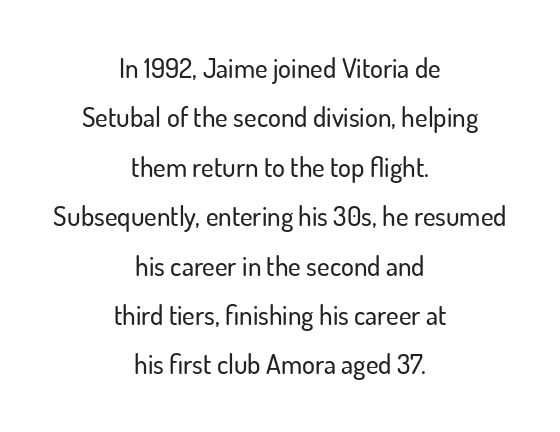
The image shows 27 px text type, upright; set centered, line spacing 1.83x, normal letter spacing, not underlined.
